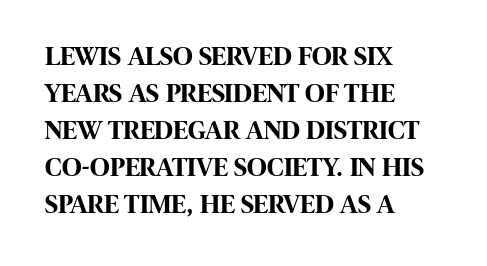
{"italic": "no", "bold": "yes", "underline": "no", "align": "left", "line_spacing": "normal", "line_spacing_ratio": 1.37, "letter_spacing": "normal", "letter_spacing_em": 0.0, "glyph_px": 27}
